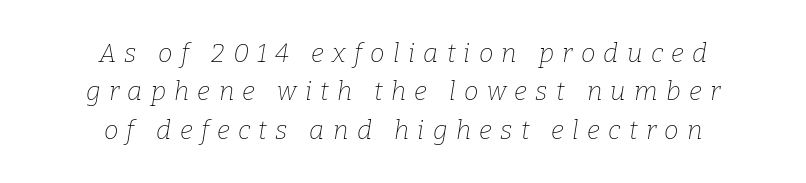
The image shows 26 px text type, italic (leaning right); set centered, normal line spacing (1.48x), unusually wide letter spacing (+0.32 em), not underlined.
